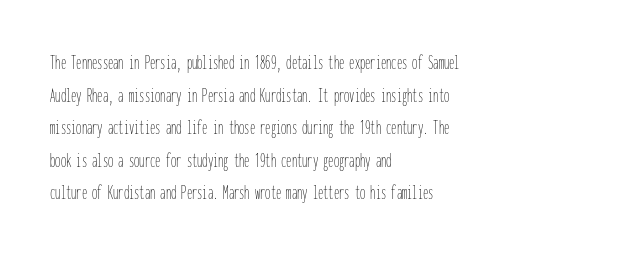
Q: Is the text bold? A: No.
Q: Is the text italic (slanted)? A: No, it is upright.
Q: Is the text underlined? A: No.
Q: How is the paragraph aligned? A: Left-aligned.
Q: Is the spacing between letters normal or unusually wide? A: Normal.
Q: Is the spacing between lines tight, normal or loose? A: Normal.
